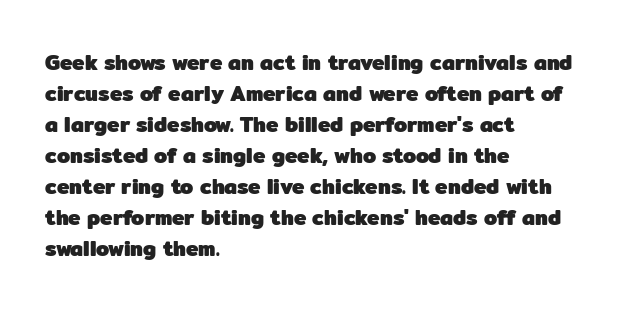
These lines keep a tight, regular rhythm from letter to letter. The typesetting leans heavy: a genuine bold. Line beginnings align vertically; line endings do not. If you drew a line through each stem, it would be perfectly vertical. Letters rest on an invisible, unmarked baseline.
